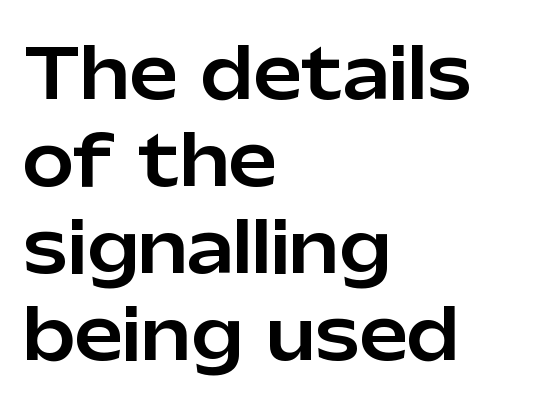
The tracking reads as untouched default to a designer's eye. This sample uses a sans-serif face. Regarding leading, the lines here are spaced in the standard way. Ordinary non-slanted type is in use.
